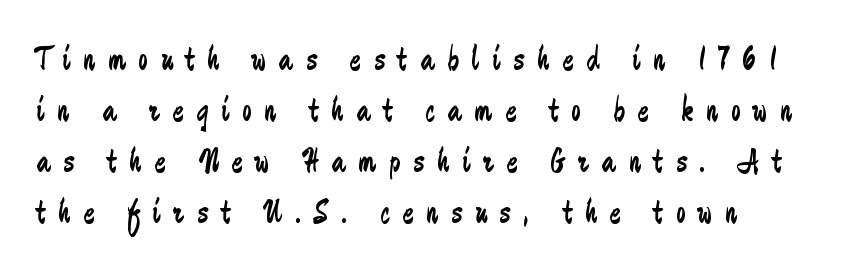
{"serif": "no", "bold": "no", "weight": "regular", "width": "condensed", "stroke_contrast": "low", "x_height": "small", "monospaced": "no", "underline": "no", "align": "left", "line_spacing": "normal", "line_spacing_ratio": 1.5, "letter_spacing": "wide", "letter_spacing_em": 0.38, "glyph_px": 34}
